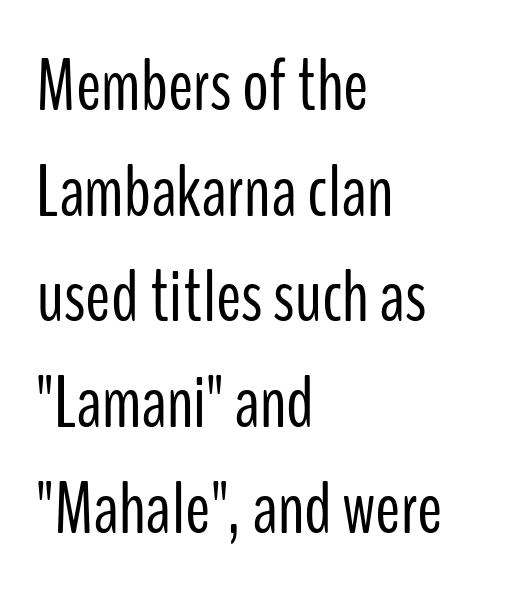
The image shows 75 px light, condensed sans-serif type, upright; set left-aligned, normal line spacing (1.41x), normal letter spacing, not underlined; low stroke contrast and a medium x-height.
